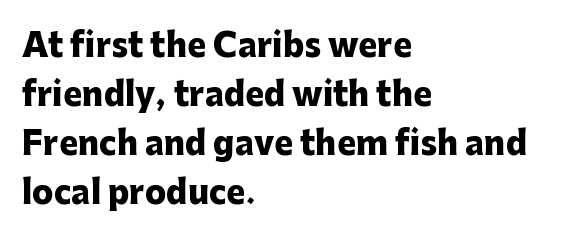
Q: Is the text bold? A: Yes.
Q: Is the text italic (slanted)? A: No, it is upright.
Q: Is the typeface a serif or a sans-serif typeface? A: Sans-serif.
Q: Is the text underlined? A: No.
Q: How is the paragraph aligned? A: Left-aligned.
Q: Is the spacing between letters normal or unusually wide? A: Normal.
Q: Is the spacing between lines tight, normal or loose? A: Normal.
Q: Width (condensed, normal, or wide)? A: Normal.
Q: Stroke contrast? A: Low.
Q: x-height? A: Medium.
Q: Monospaced? A: No.
